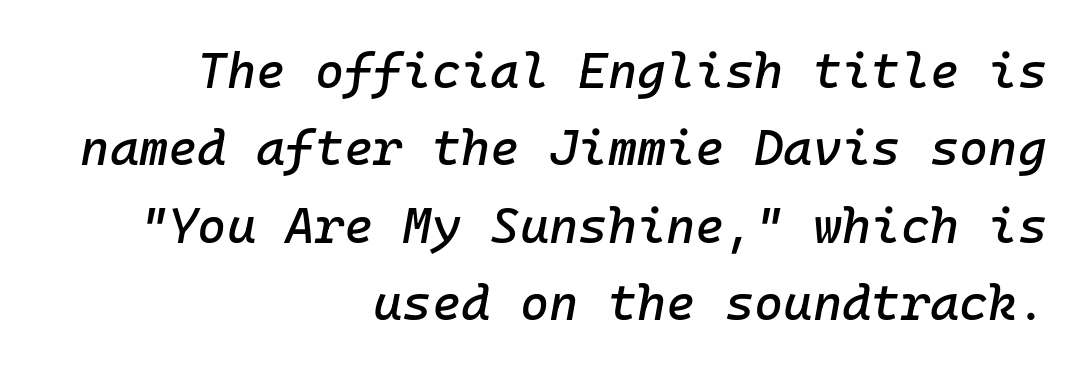
{"italic": "yes", "lean": "right", "slant_degrees": 10, "width": "normal", "stroke_contrast": "low", "x_height": "medium", "underline": "no", "align": "right", "line_spacing": "normal", "line_spacing_ratio": 1.55, "letter_spacing": "normal", "letter_spacing_em": 0.0, "glyph_px": 50}
